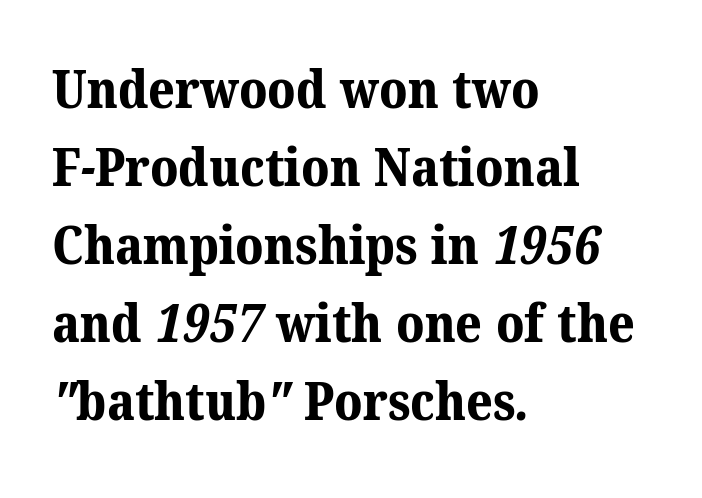
Words float on clear page, feet unadorned. This sample has the flowing, uneven cadence of proportional lettering. Short and long lines alike share a common starting point at left. This is serif lettering, the kind often seen in printed books. Students, note that the glyphs here touch the page at normal intervals.
